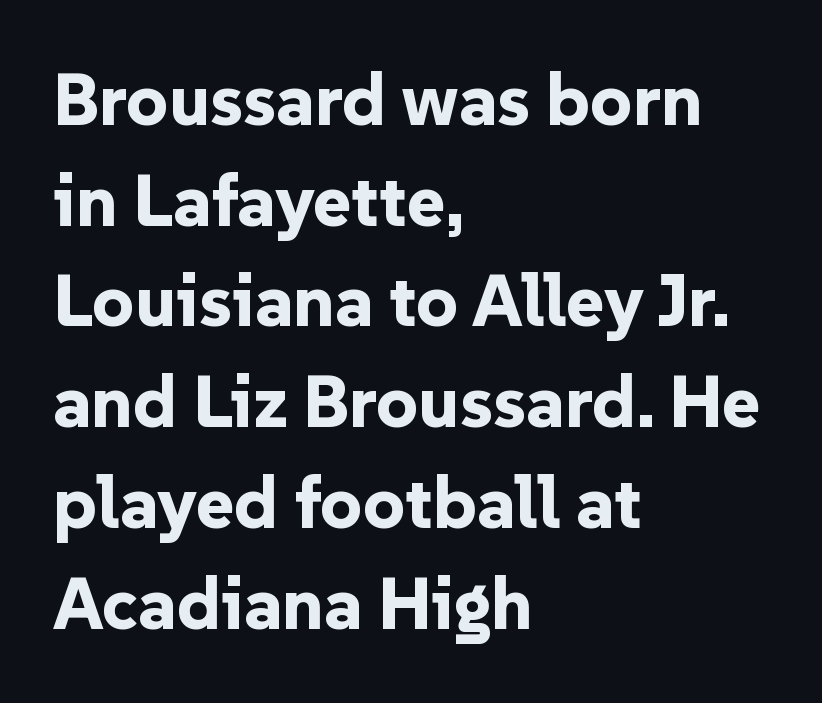
{"serif": "no", "italic": "no", "bold": "yes", "weight": "bold", "width": "normal", "stroke_contrast": "low", "x_height": "medium", "monospaced": "no", "underline": "no", "align": "left", "line_spacing": "normal", "line_spacing_ratio": 1.38, "letter_spacing": "normal", "letter_spacing_em": 0.0, "glyph_px": 73}
